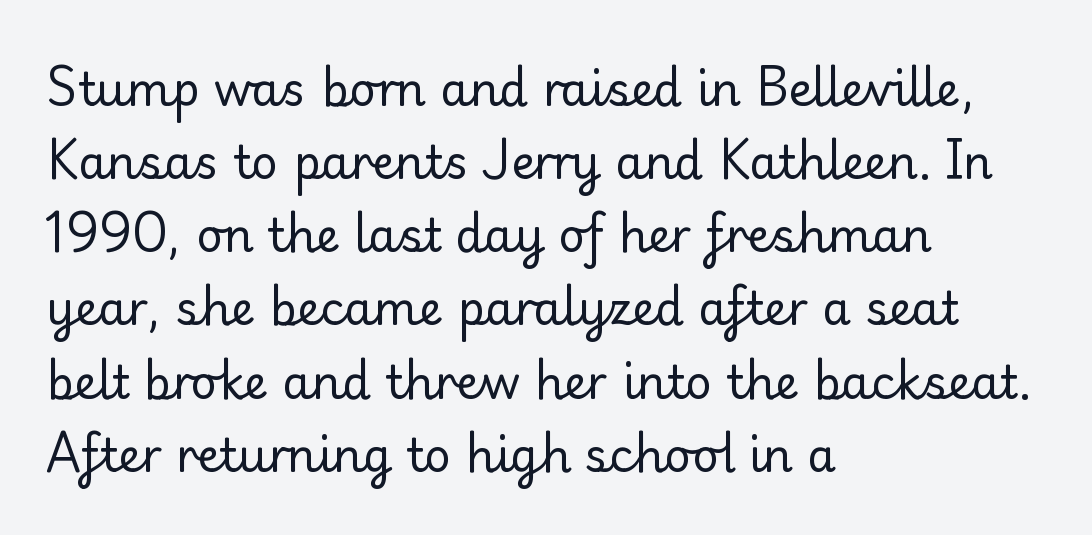
The image shows 46 px regular-weight serif type, upright; set left-aligned, normal line spacing (1.59x), normal letter spacing, not underlined; low stroke contrast and a small x-height.
